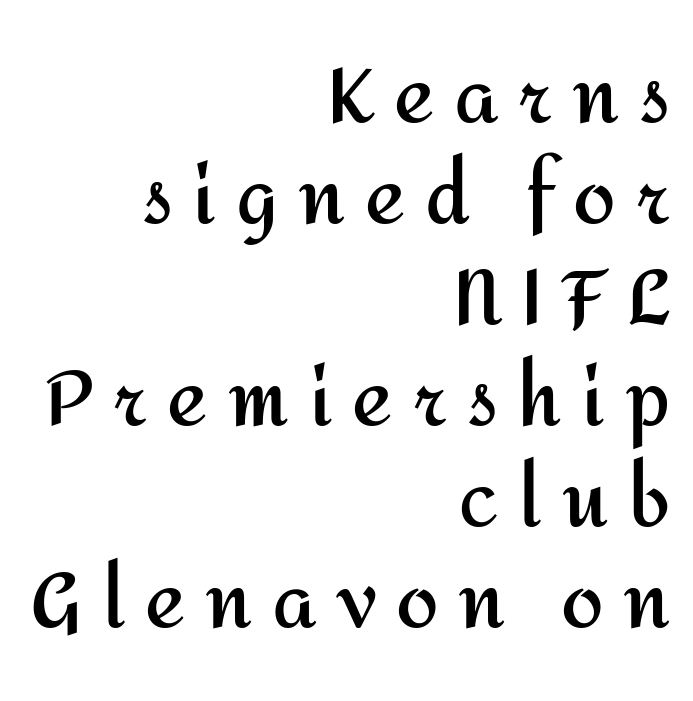
{"serif": "no", "italic": "no", "bold": "yes", "weight": "semibold", "width": "normal", "stroke_contrast": "medium", "x_height": "medium", "monospaced": "no", "underline": "no", "align": "right", "line_spacing": "normal", "line_spacing_ratio": 1.33, "letter_spacing": "wide", "letter_spacing_em": 0.26, "glyph_px": 76}
